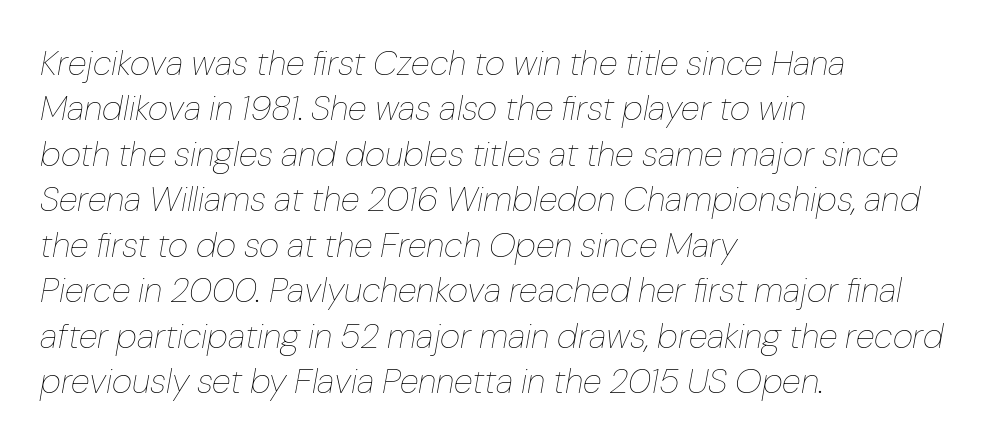
The image shows 35 px thin type, italic (leaning right); set left-aligned, normal line spacing (1.3x), normal letter spacing, not underlined; low stroke contrast and a medium x-height.
